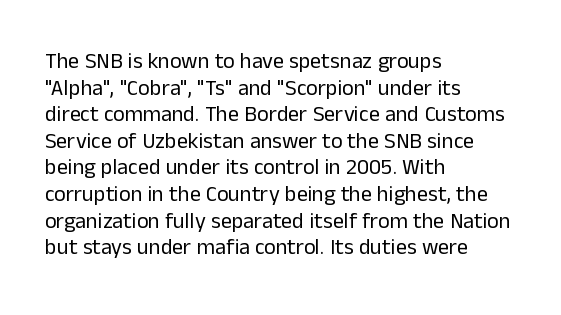
Q: Is the text bold? A: No.
Q: Is the text italic (slanted)? A: No, it is upright.
Q: Is the text underlined? A: No.
Q: How is the paragraph aligned? A: Left-aligned.
Q: Is the spacing between letters normal or unusually wide? A: Normal.
